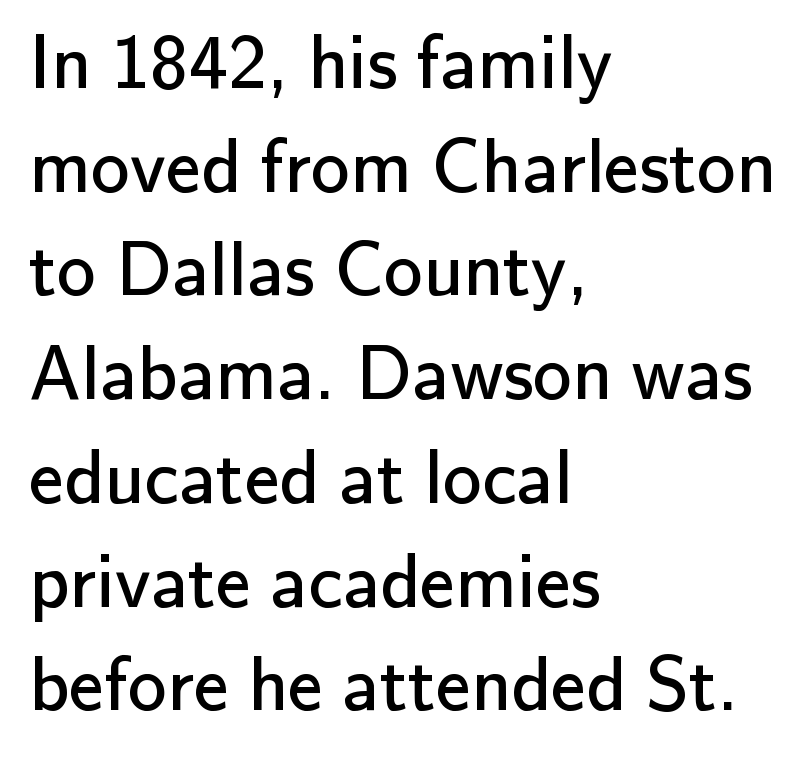
{"serif": "no", "italic": "no", "bold": "no", "weight": "regular", "width": "normal", "stroke_contrast": "low", "x_height": "small", "monospaced": "no", "underline": "no", "align": "left", "line_spacing": "normal", "line_spacing_ratio": 1.33, "letter_spacing": "normal", "letter_spacing_em": 0.0, "glyph_px": 78}
